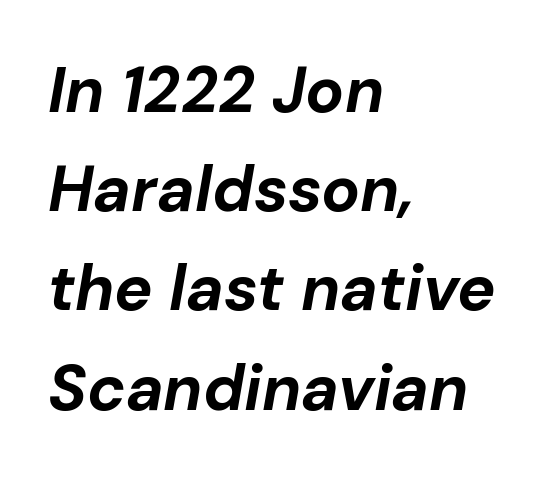
{"italic": "yes", "lean": "right", "slant_degrees": 10, "bold": "yes", "weight": "bold", "width": "normal", "stroke_contrast": "low", "x_height": "medium", "monospaced": "no", "underline": "no", "align": "left", "line_spacing": "normal", "line_spacing_ratio": 1.55, "letter_spacing": "normal", "letter_spacing_em": 0.0, "glyph_px": 64}
